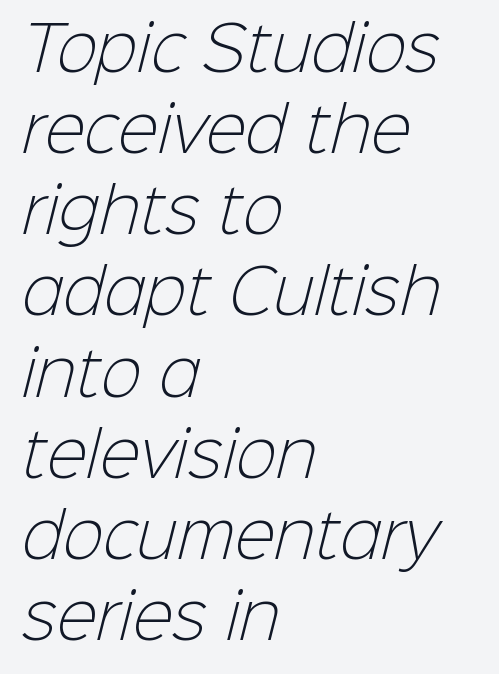
Q: Is the text bold? A: No.
Q: Is the typeface a serif or a sans-serif typeface? A: Sans-serif.
Q: Is the text underlined? A: No.
Q: How is the paragraph aligned? A: Left-aligned.
Q: Is the spacing between letters normal or unusually wide? A: Normal.
Q: Is the spacing between lines tight, normal or loose? A: Normal.
Q: Width (condensed, normal, or wide)? A: Normal.
Q: Stroke contrast? A: Low.
Q: x-height? A: Medium.
Q: Monospaced? A: No.
